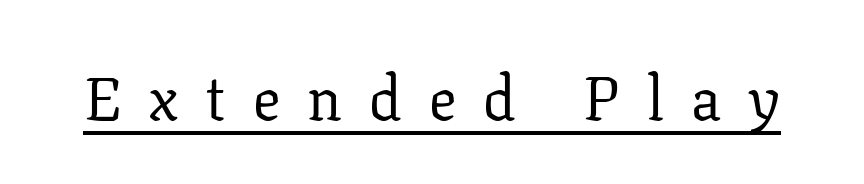
Q: Is the text bold? A: No.
Q: Is the text italic (slanted)? A: No, it is upright.
Q: Is the typeface a serif or a sans-serif typeface? A: Serif.
Q: Is the text underlined? A: Yes.
Q: Is the spacing between letters normal or unusually wide? A: Unusually wide.
Q: Width (condensed, normal, or wide)? A: Normal.
Q: Stroke contrast? A: Low.
Q: x-height? A: Medium.
Q: Monospaced? A: No.
